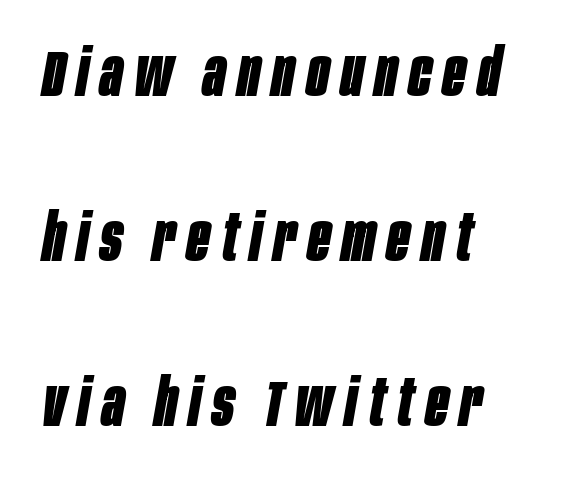
{"italic": "yes", "lean": "right", "slant_degrees": 10, "bold": "yes", "weight": "bold", "width": "condensed", "stroke_contrast": "low", "x_height": "large", "monospaced": "no", "underline": "no", "line_spacing": "loose", "line_spacing_ratio": 2.5, "glyph_px": 66}
